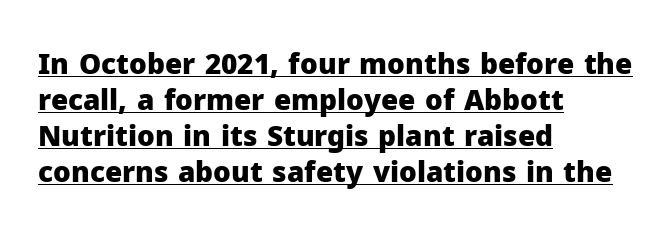
Q: Is the text bold? A: Yes.
Q: Is the text italic (slanted)? A: No, it is upright.
Q: Is the typeface a serif or a sans-serif typeface? A: Sans-serif.
Q: Is the text underlined? A: Yes.
Q: How is the paragraph aligned? A: Left-aligned.
Q: Is the spacing between letters normal or unusually wide? A: Normal.
Q: Is the spacing between lines tight, normal or loose? A: Normal.
Q: Width (condensed, normal, or wide)? A: Normal.
Q: Stroke contrast? A: Low.
Q: x-height? A: Medium.
Q: Monospaced? A: No.
